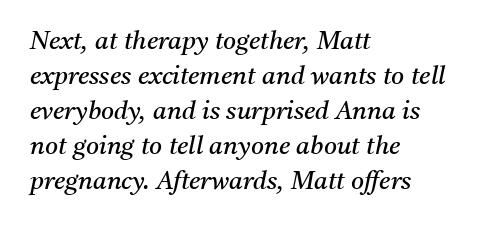
The ragged edge is on the right, which tells us the setting is flush left. Plain, unruled lines of type. Designer's note — italics engaged. The block of text has a typical density, with ordinary space between rows. No letter is thick-stroked: the sample isn't bold.
